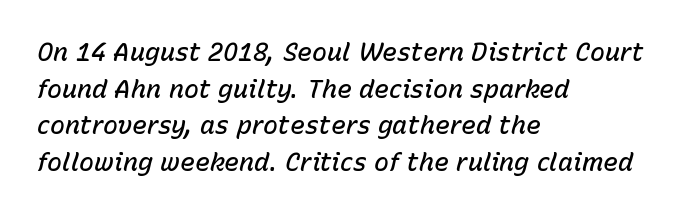
The image shows 25 px text type, italic (leaning right); set left-aligned, normal line spacing (1.47x), normal letter spacing, not underlined.
